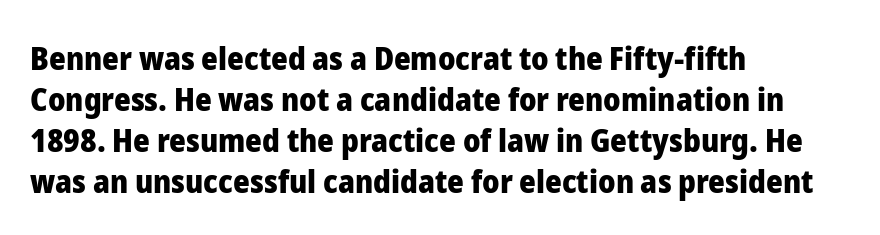
The image shows 32 px heavy sans-serif type, upright; set left-aligned, normal line spacing (1.28x), normal letter spacing, not underlined; low stroke contrast and a medium x-height.
